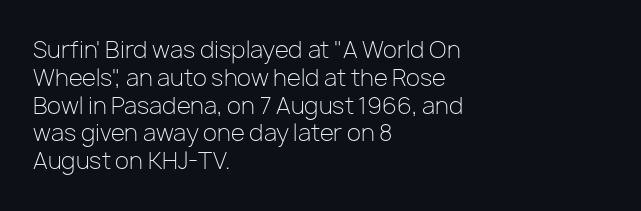
{"italic": "no", "bold": "no", "underline": "no", "align": "left", "line_spacing_ratio": 1.21, "letter_spacing": "normal", "letter_spacing_em": 0.0, "glyph_px": 23}
